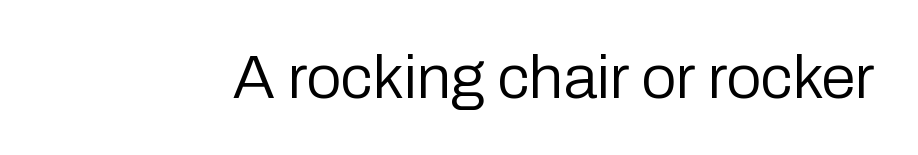
The image shows 62 px regular-weight sans-serif type, upright; set normal letter spacing, not underlined; low stroke contrast and a medium x-height.
